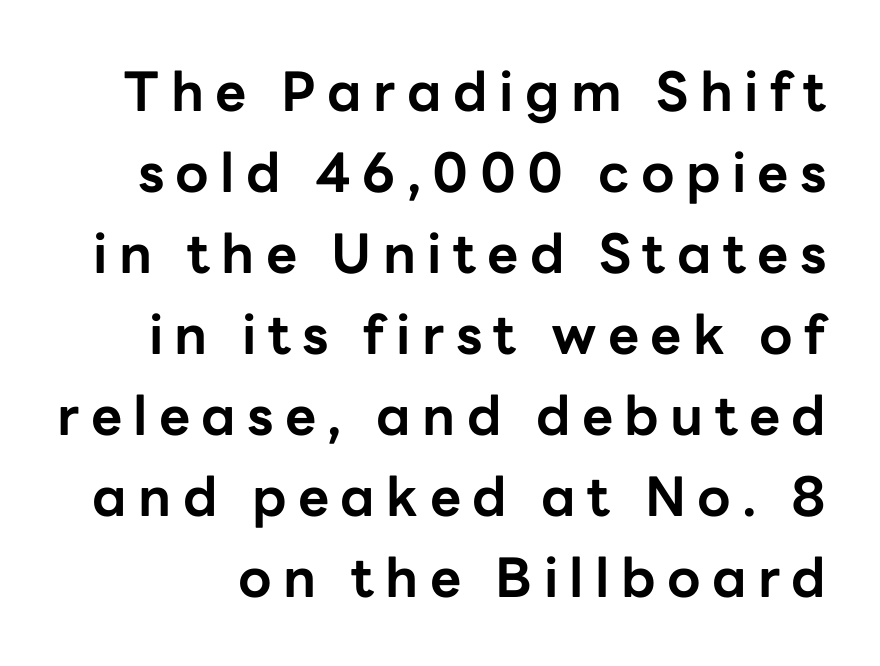
Think of a printed novel: that variable character pitch is what you see here. Weight check: bold — yes, fully. You can tell from the bare stems that sans-serif type was used. It's the straight-up-and-down kind of type.
